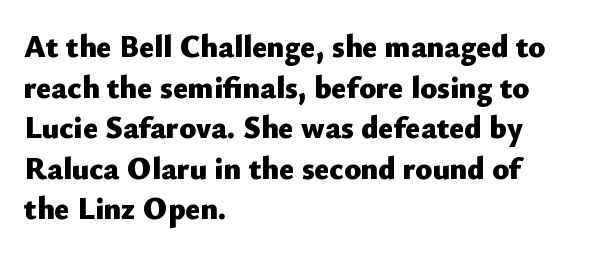
{"serif": "no", "italic": "no", "bold": "yes", "weight": "heavy", "width": "normal", "stroke_contrast": "low", "x_height": "small", "monospaced": "no", "underline": "no", "align": "left", "line_spacing": "normal", "line_spacing_ratio": 1.31, "letter_spacing": "normal", "letter_spacing_em": 0.0, "glyph_px": 31}
